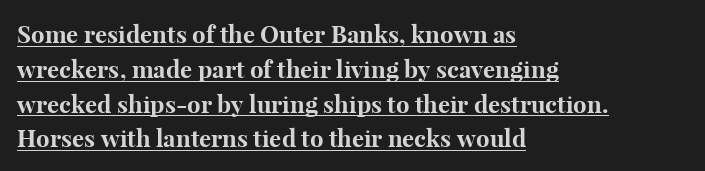
The image shows 24 px bold type, upright; set left-aligned, normal line spacing (1.45x), normal letter spacing, underlined.
